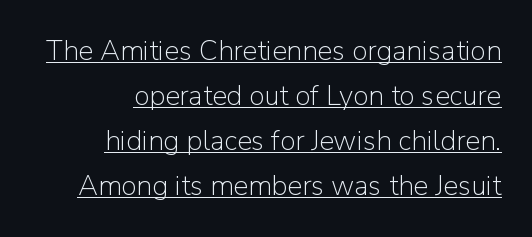
Q: Is the text bold? A: No.
Q: Is the text italic (slanted)? A: No, it is upright.
Q: Is the typeface a serif or a sans-serif typeface? A: Sans-serif.
Q: Is the text underlined? A: Yes.
Q: How is the paragraph aligned? A: Right-aligned.
Q: Is the spacing between letters normal or unusually wide? A: Normal.
Q: Is the spacing between lines tight, normal or loose? A: Normal.
Q: Width (condensed, normal, or wide)? A: Normal.
Q: Stroke contrast? A: Low.
Q: x-height? A: Medium.
Q: Monospaced? A: No.
